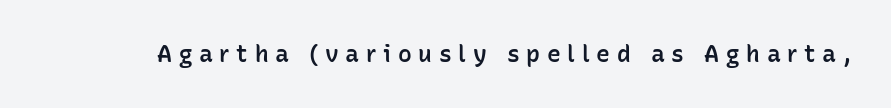
Q: Is the text bold? A: Semi-bold.
Q: Is the text italic (slanted)? A: No, it is upright.
Q: Is the text underlined? A: No.
Q: Is the spacing between letters normal or unusually wide? A: Unusually wide.
